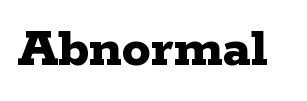
{"serif": "yes", "italic": "no", "bold": "yes", "weight": "bold", "width": "wide", "stroke_contrast": "low", "x_height": "medium", "monospaced": "no", "underline": "no", "letter_spacing": "normal", "letter_spacing_em": 0.0, "glyph_px": 58}
